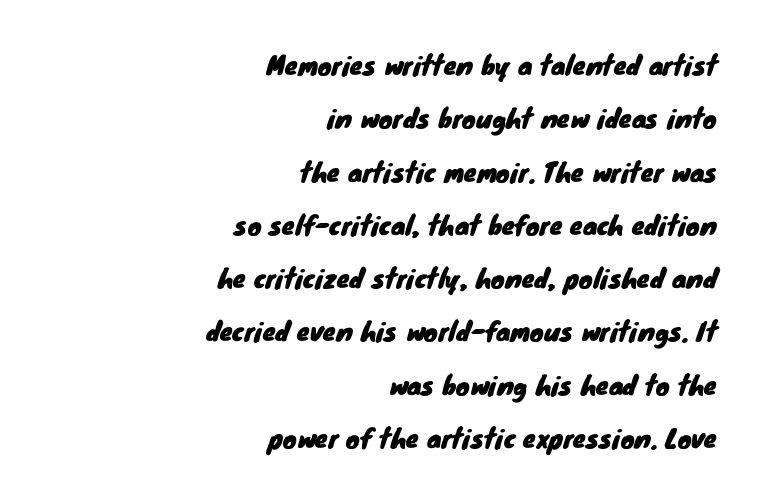
Tracking value appears to be zero — textbook default spacing. You could fit nearly another row in the gap between these rows. The passage shown is not underscored anywhere. One-word summary of the alignment: right.
